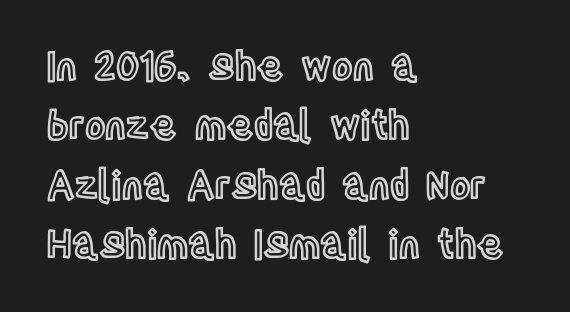
Summary of vertical rhythm: regular, with standard interline spacing. Does the copy run flush right? No — it runs flush left. You could not count columns in this text — the font is proportionally spaced. The passage shown is not underscored anywhere.
